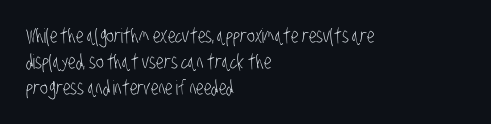
Q: Is the text bold? A: No.
Q: Is the text underlined? A: No.
Q: How is the paragraph aligned? A: Left-aligned.
Q: Is the spacing between letters normal or unusually wide? A: Normal.
Q: Is the spacing between lines tight, normal or loose? A: Normal.
